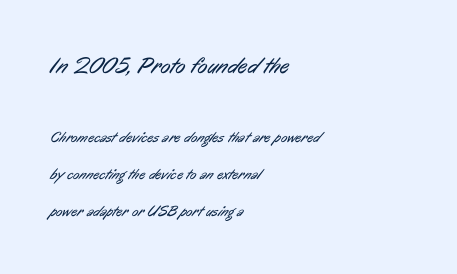
The image shows 23 px text type; set left-aligned, loose line spacing (2.49x), normal letter spacing, not underlined; the first (top) block is 1.53x larger.
